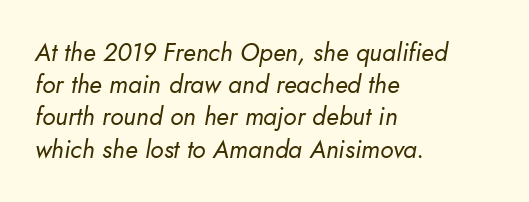
Q: Is the text bold? A: No.
Q: Is the text italic (slanted)? A: Yes, it leans right by about 10 degrees.
Q: Is the text underlined? A: No.
Q: How is the paragraph aligned? A: Left-aligned.
Q: Is the spacing between letters normal or unusually wide? A: Normal.
Q: Is the spacing between lines tight, normal or loose? A: Normal.
